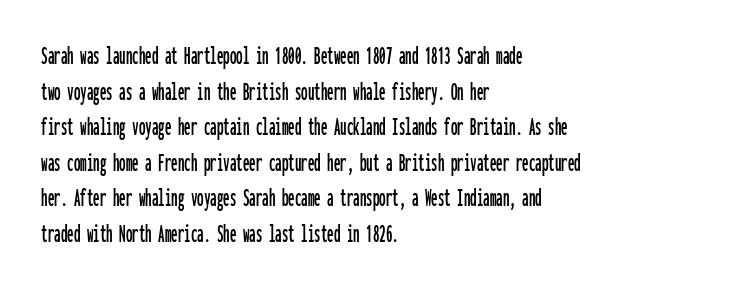
Q: Is the text italic (slanted)? A: No, it is upright.
Q: Is the text underlined? A: No.
Q: How is the paragraph aligned? A: Left-aligned.
Q: Is the spacing between letters normal or unusually wide? A: Normal.
Q: Is the spacing between lines tight, normal or loose? A: Normal.
